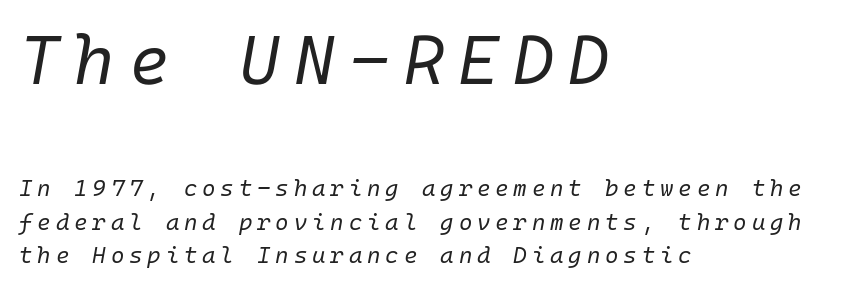
The image shows 69 px regular-weight type, italic (leaning right); set left-aligned, normal line spacing (1.45x), unusually wide letter spacing (+0.21 em), not underlined; the first (top) block is 3.0x larger; low stroke contrast and a medium x-height.
